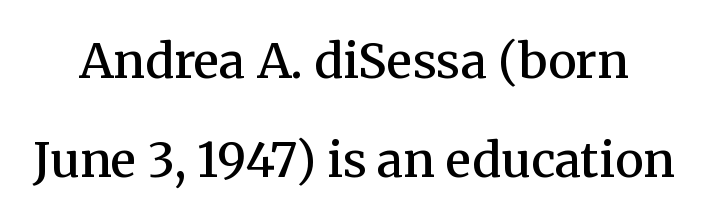
Ordinary non-slanted type is in use. The string is rendered with underlining switched off. Here the glyphs are tracked normally, forming tight word shapes. A serif font was chosen for this passage.
